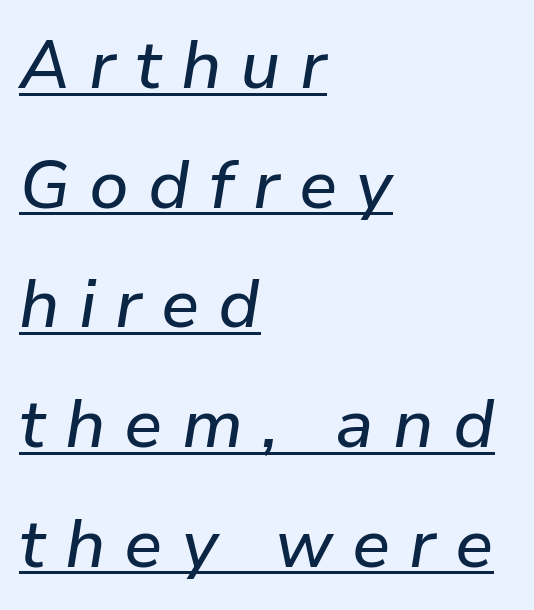
A continuous stroke trails under the words, as in a hyperlink. Visually the block forms a straight wall on the left and a jagged coastline on the right. The rendering uses natural spacing where letterforms have individual widths. If you drew a line through each stem, it would be angled.
